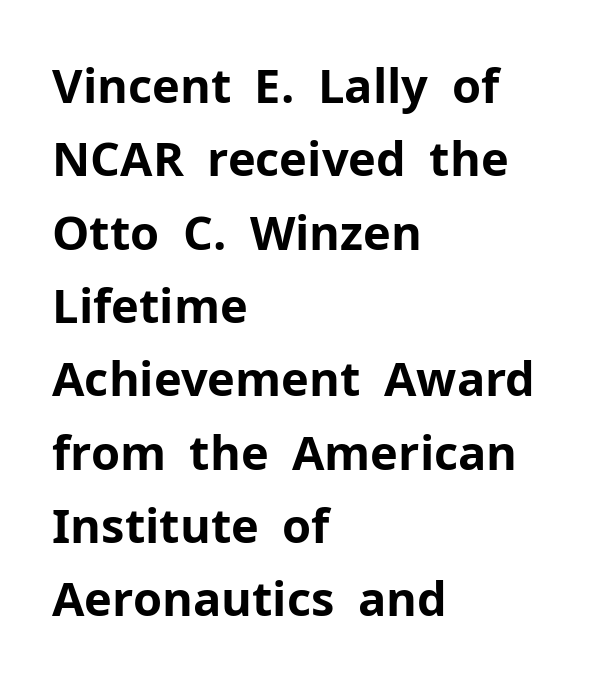
Are there feet on the stems? There aren't — it's a sans. The string is rendered with underlining switched off. Designer's note — italics off, roman on. Line spacing here is normal. Honestly, the letter spacing is just normal — you wouldn't notice it. Is the block centered? No — it sits flush against the left margin.
